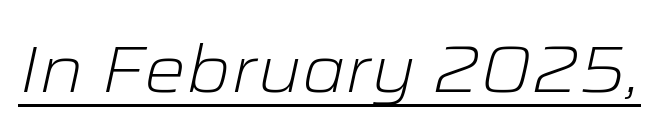
{"italic": "yes", "lean": "right", "slant_degrees": 12, "bold": "no", "weight": "light", "width": "wide", "stroke_contrast": "low", "x_height": "medium", "monospaced": "no", "underline": "yes", "letter_spacing": "normal", "letter_spacing_em": 0.0, "glyph_px": 66}
